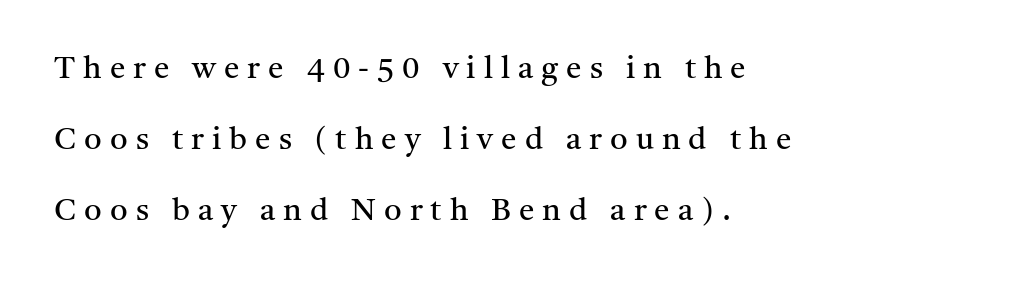
{"serif": "yes", "italic": "no", "bold": "no", "weight": "regular", "width": "normal", "stroke_contrast": "medium", "x_height": "medium", "monospaced": "no", "underline": "no", "align": "left", "line_spacing": "loose", "line_spacing_ratio": 2.29, "letter_spacing": "wide", "letter_spacing_em": 0.26, "glyph_px": 31}
